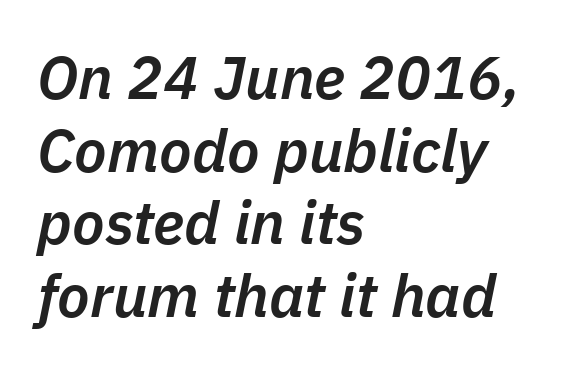
Q: Is the text bold? A: Semi-bold.
Q: Is the text italic (slanted)? A: Yes, it leans right by about 11 degrees.
Q: Is the text underlined? A: No.
Q: How is the paragraph aligned? A: Left-aligned.
Q: Is the spacing between letters normal or unusually wide? A: Normal.
Q: Width (condensed, normal, or wide)? A: Normal.
Q: Stroke contrast? A: Low.
Q: x-height? A: Medium.
Q: Monospaced? A: No.
